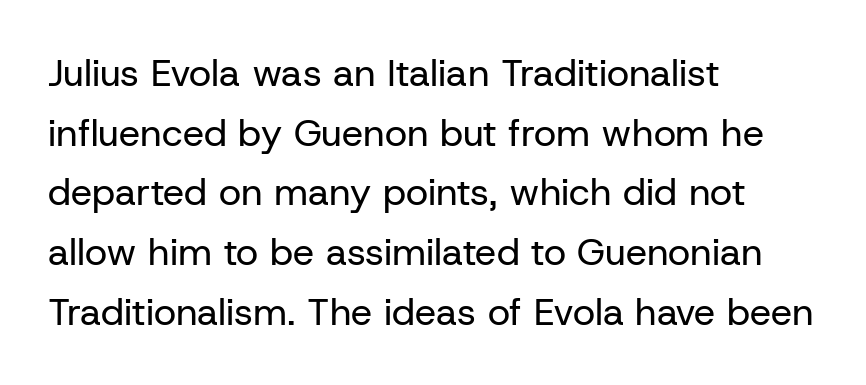
{"serif": "no", "italic": "no", "bold": "no", "weight": "regular", "width": "normal", "stroke_contrast": "low", "x_height": "medium", "monospaced": "no", "underline": "no", "align": "left", "line_spacing": "normal", "line_spacing_ratio": 1.57, "letter_spacing": "normal", "letter_spacing_em": 0.0, "glyph_px": 38}
